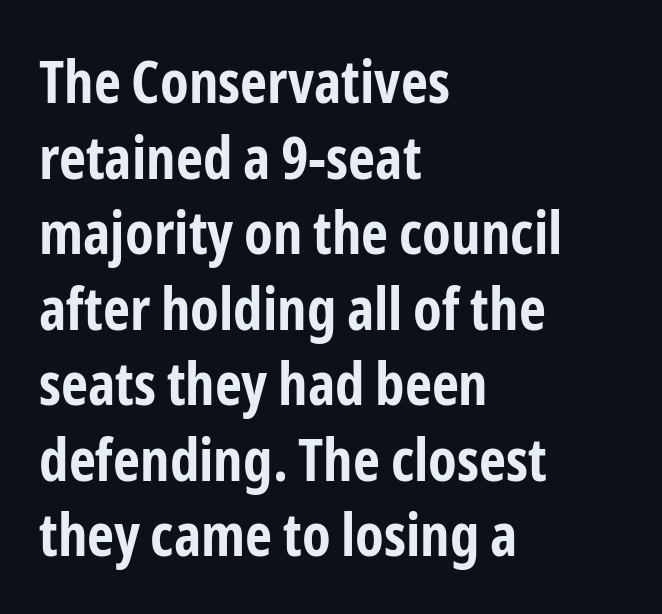
Q: Is the text bold? A: Yes.
Q: Is the text italic (slanted)? A: No, it is upright.
Q: Is the typeface a serif or a sans-serif typeface? A: Sans-serif.
Q: Is the text underlined? A: No.
Q: How is the paragraph aligned? A: Left-aligned.
Q: Is the spacing between letters normal or unusually wide? A: Normal.
Q: Is the spacing between lines tight, normal or loose? A: Normal.
Q: Width (condensed, normal, or wide)? A: Condensed.
Q: Stroke contrast? A: Low.
Q: x-height? A: Medium.
Q: Monospaced? A: No.
